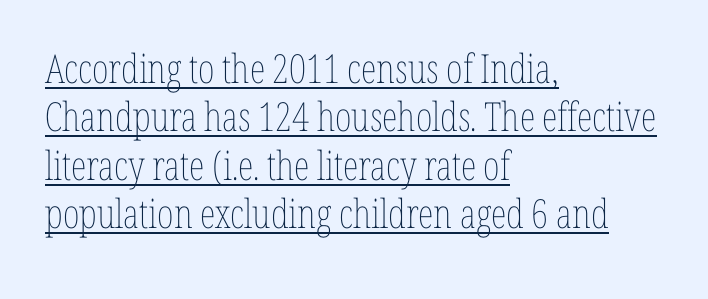
The image shows 40 px thin, condensed type, upright; set left-aligned, line spacing 1.21x, normal letter spacing, underlined; low stroke contrast and a medium x-height.
